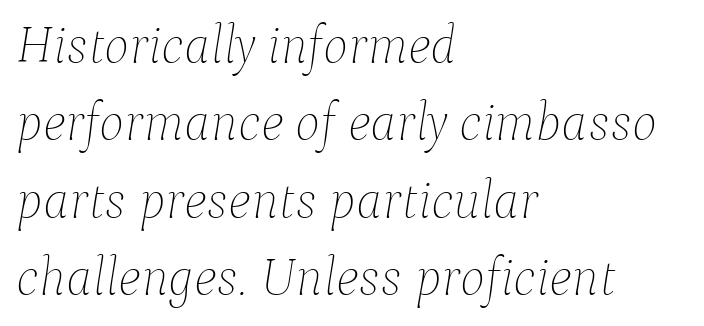
The image shows 53 px thin type, italic (leaning right); set left-aligned, normal line spacing (1.46x), normal letter spacing, not underlined; low stroke contrast and a medium x-height.
